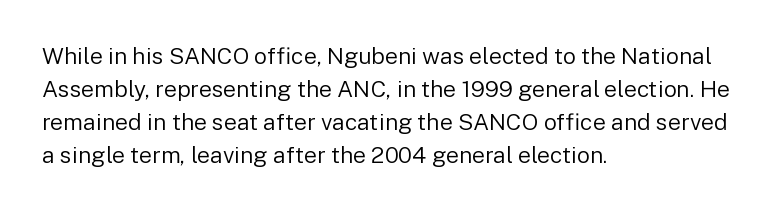
{"italic": "no", "bold": "no", "underline": "no", "align": "left", "line_spacing": "normal", "line_spacing_ratio": 1.44, "letter_spacing": "normal", "letter_spacing_em": 0.0, "glyph_px": 23}
